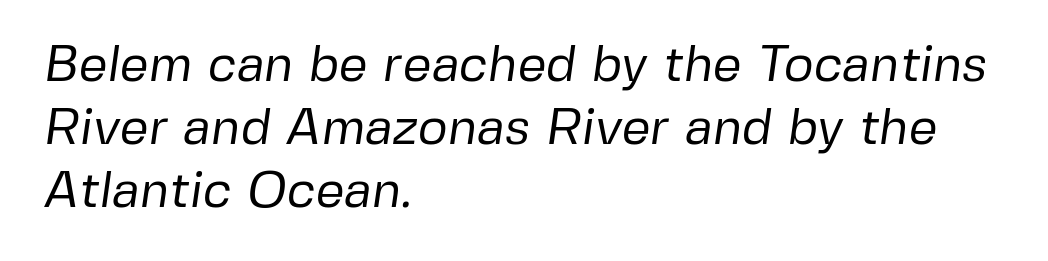
The image shows 51 px regular-weight sans-serif type; set left-aligned, line spacing 1.24x, normal letter spacing, not underlined; low stroke contrast and a medium x-height.
